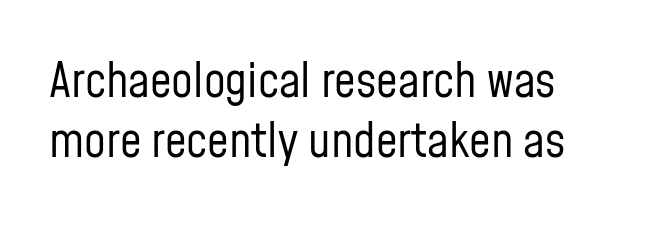
{"serif": "no", "italic": "no", "bold": "no", "weight": "regular", "width": "condensed", "stroke_contrast": "low", "x_height": "medium", "monospaced": "no", "underline": "no", "line_spacing": "normal", "line_spacing_ratio": 1.26, "letter_spacing": "normal", "letter_spacing_em": 0.0, "glyph_px": 48}
